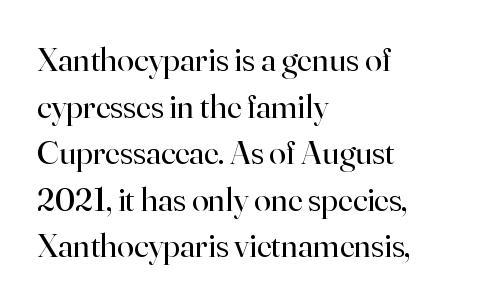
Q: Is the text bold? A: No.
Q: Is the text italic (slanted)? A: No, it is upright.
Q: Is the typeface a serif or a sans-serif typeface? A: Serif.
Q: Is the text underlined? A: No.
Q: How is the paragraph aligned? A: Left-aligned.
Q: Is the spacing between letters normal or unusually wide? A: Normal.
Q: Is the spacing between lines tight, normal or loose? A: Normal.
Q: Width (condensed, normal, or wide)? A: Normal.
Q: Stroke contrast? A: High.
Q: x-height? A: Small.
Q: Monospaced? A: No.
